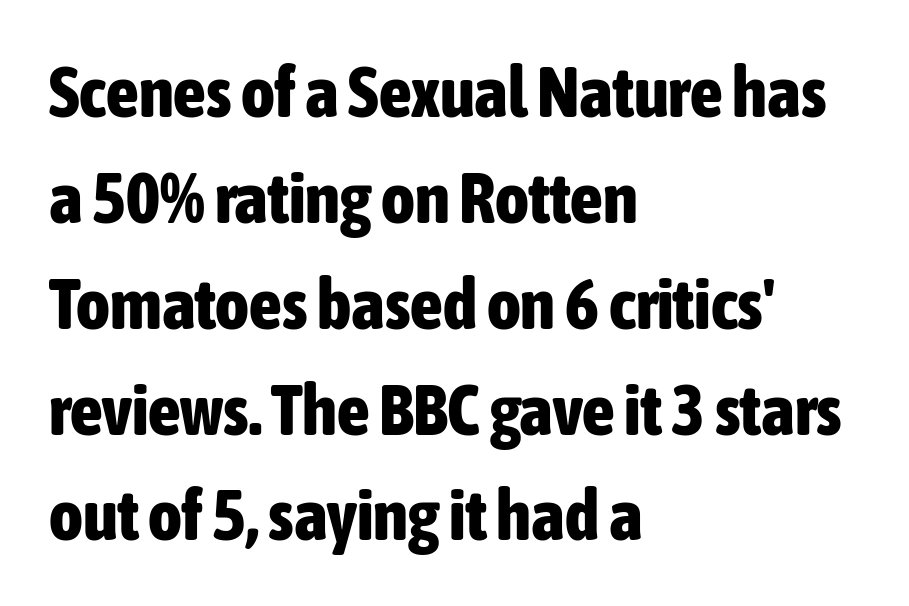
The image shows 72 px bold, condensed sans-serif type, upright; set left-aligned, normal line spacing (1.47x), normal letter spacing, not underlined; low stroke contrast and a medium x-height.
